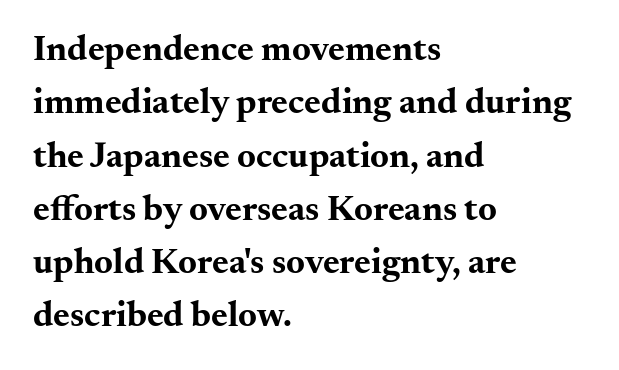
The designer left line spacing at the default. Honestly, there is no underline to notice here at all. Compared with an ordinary text face, these strokes are far heavier — a full bold. How are the letters spaced? Ordinarily, with no added tracking. Spacing verdict: proportional, widths tailored to each character.
